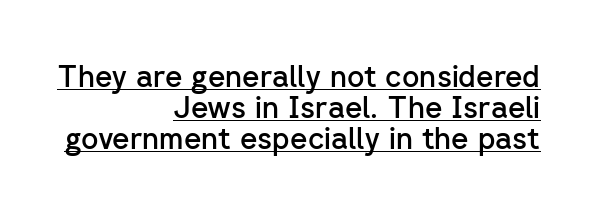
{"serif": "no", "italic": "no", "bold": "semi", "weight": "semibold", "width": "normal", "stroke_contrast": "low", "x_height": "medium", "monospaced": "no", "underline": "yes", "align": "right", "line_spacing": "tight", "line_spacing_ratio": 1.04, "letter_spacing": "normal", "letter_spacing_em": 0.0, "glyph_px": 30}
